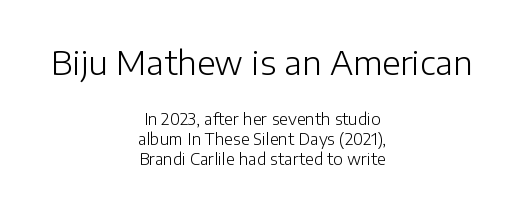
{"serif": "no", "italic": "no", "bold": "no", "weight": "light", "width": "normal", "stroke_contrast": "low", "x_height": "medium", "monospaced": "no", "underline": "no", "align": "center", "line_spacing_ratio": 1.24, "letter_spacing": "normal", "letter_spacing_em": 0.0, "larger_block": "first", "size_ratio": 2.06, "glyph_px": 33}
